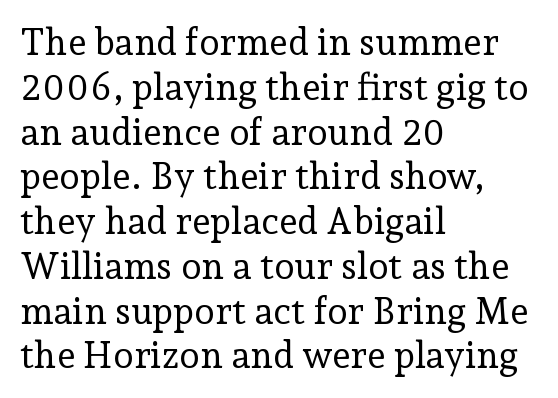
{"serif": "yes", "italic": "no", "bold": "no", "weight": "regular", "width": "normal", "stroke_contrast": "low", "x_height": "medium", "monospaced": "no", "underline": "no", "align": "left", "line_spacing_ratio": 1.21, "letter_spacing": "normal", "letter_spacing_em": 0.0, "glyph_px": 37}
